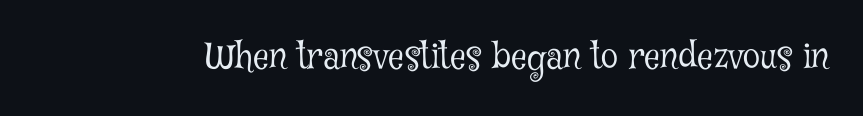
{"serif": "yes", "italic": "no", "bold": "no", "weight": "light", "width": "condensed", "stroke_contrast": "low", "x_height": "medium", "monospaced": "no", "underline": "no", "letter_spacing": "normal", "letter_spacing_em": 0.0, "glyph_px": 35}
